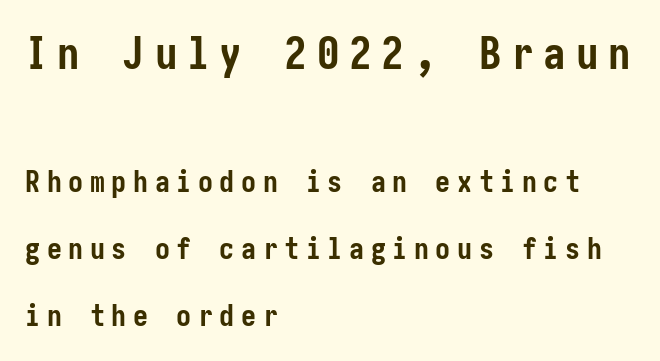
{"serif": "no", "italic": "no", "bold": "yes", "weight": "semibold", "width": "condensed", "stroke_contrast": "low", "x_height": "medium", "underline": "no", "align": "left", "line_spacing": "loose", "line_spacing_ratio": 2.24, "letter_spacing": "wide", "letter_spacing_em": 0.22, "larger_block": "first", "size_ratio": 1.5, "glyph_px": 45}
